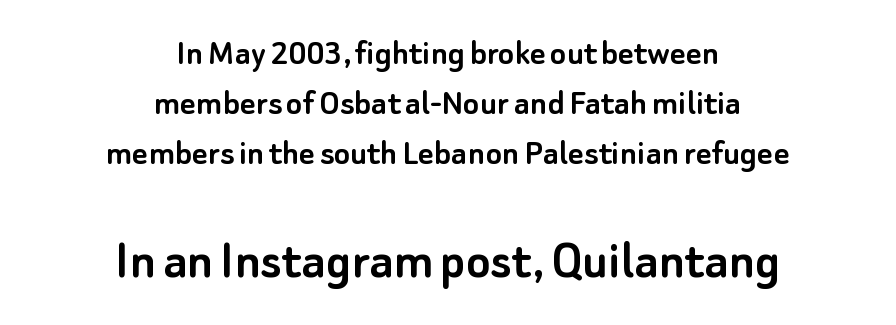
{"serif": "no", "italic": "no", "width": "normal", "stroke_contrast": "low", "x_height": "small", "monospaced": "no", "underline": "no", "align": "center", "line_spacing": "normal", "line_spacing_ratio": 1.32, "letter_spacing": "normal", "letter_spacing_em": 0.0, "larger_block": "second", "size_ratio": 1.5, "glyph_px": 57}
